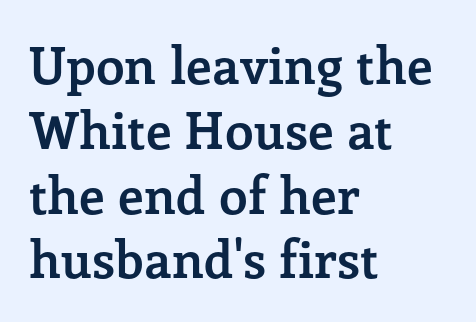
Font category for this specimen: serif. Emphasis by weight is at full strength: bold. The line texture is even and compact thanks to regular tracking. Whoever set this chose a conventional vertical rhythm.
